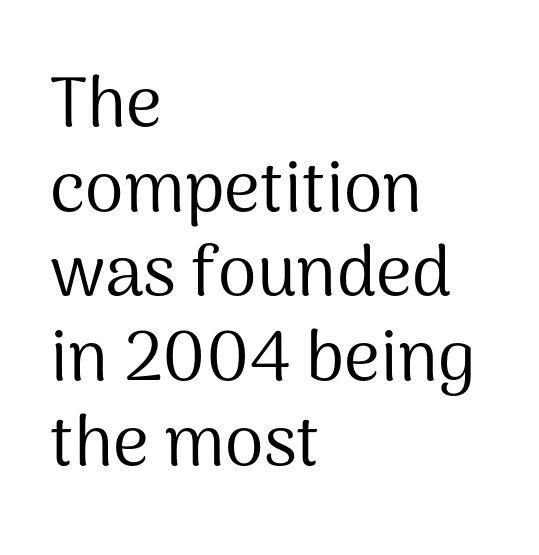
The strip under each line holds only bare page. Look at the bottom of the vertical strokes: they stop flat, with no serifs. The face used here is rendered with its standard letterfit. Left-aligned paragraph, ragged on the right. Looks like regular typesetting: each glyph gets only the width it needs.
